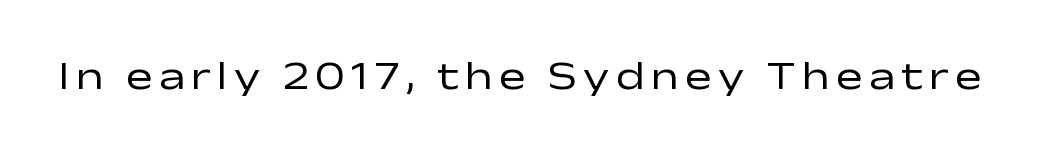
The typeface chosen for these lines omits serifs. Bold? No — there's no thickening of the strokes. Character widths vary here, with narrow letters taking less room than wide ones. Style check: upright.
